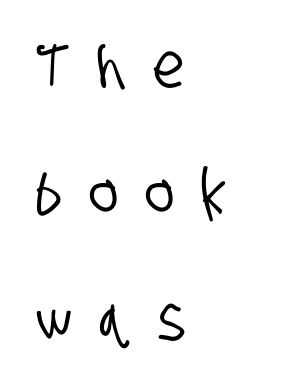
The image shows 62 px condensed sans-serif type; set left-aligned, loose line spacing (2.04x), unusually wide letter spacing (+0.44 em), not underlined; low stroke contrast and a large x-height.
